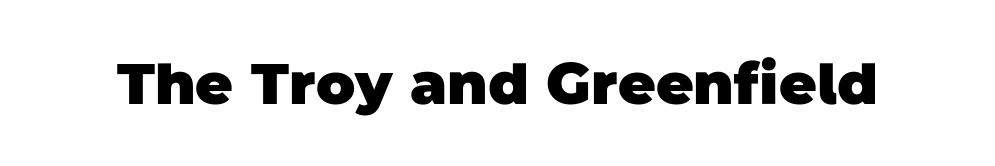
{"serif": "no", "bold": "yes", "weight": "heavy", "width": "normal", "stroke_contrast": "low", "x_height": "large", "monospaced": "no", "underline": "no", "letter_spacing": "normal", "letter_spacing_em": 0.0, "glyph_px": 58}
